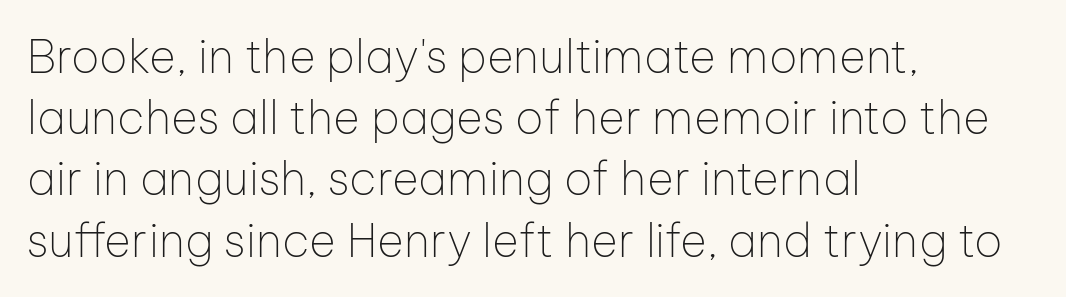
The image shows 46 px thin sans-serif type, upright; set left-aligned, normal line spacing (1.33x), normal letter spacing, not underlined; low stroke contrast and a medium x-height.
